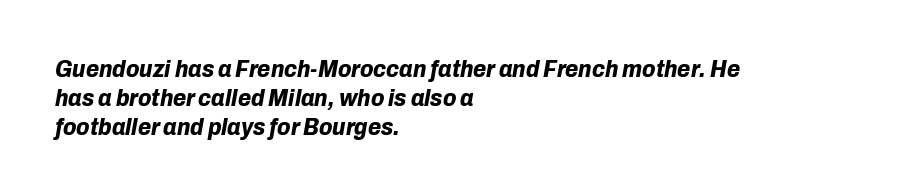
{"italic": "yes", "lean": "right", "slant_degrees": 10, "bold": "yes", "underline": "no", "align": "left", "line_spacing_ratio": 1.2, "letter_spacing": "normal", "letter_spacing_em": 0.0, "glyph_px": 24}
